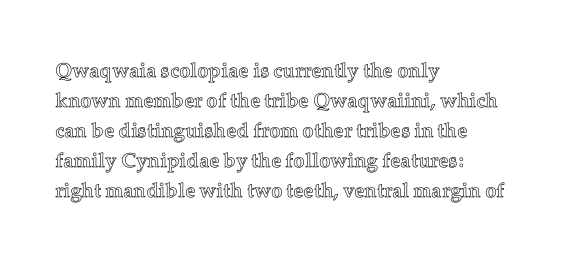
The image shows 20 px text type, upright; set left-aligned, normal line spacing (1.5x), normal letter spacing, not underlined.
